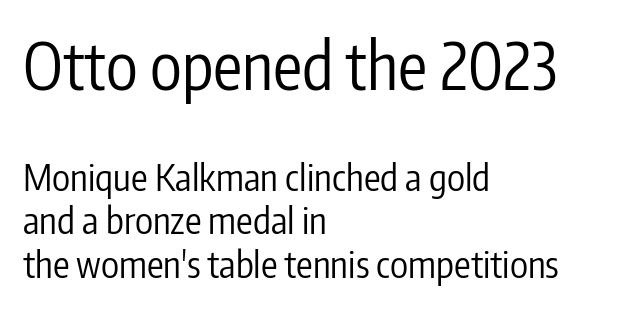
Q: Is the text bold? A: No.
Q: Is the text italic (slanted)? A: No, it is upright.
Q: Is the typeface a serif or a sans-serif typeface? A: Sans-serif.
Q: Is the text underlined? A: No.
Q: How is the paragraph aligned? A: Left-aligned.
Q: Is the spacing between letters normal or unusually wide? A: Normal.
Q: Which block of text is set in a larger size, the first (top) or the second (bottom)? A: The first (top) one.
Q: Width (condensed, normal, or wide)? A: Condensed.
Q: Stroke contrast? A: Low.
Q: x-height? A: Medium.
Q: Monospaced? A: No.
